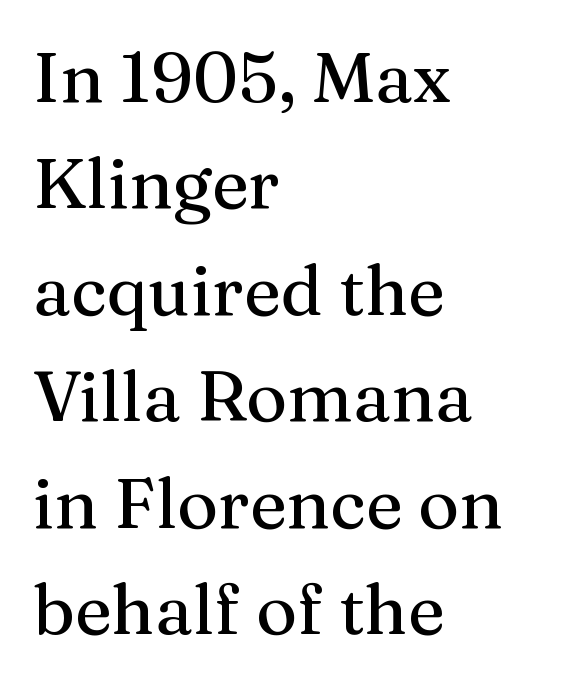
The image shows 70 px serif type, upright; set left-aligned, normal line spacing (1.52x), normal letter spacing, not underlined; medium stroke contrast and a medium x-height.
